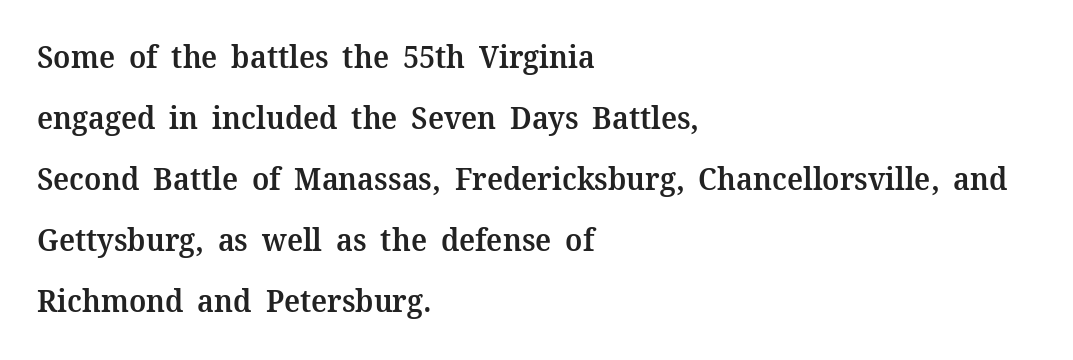
The image shows 31 px semibold serif type, upright; set left-aligned, loose line spacing (1.97x), normal letter spacing, not underlined; medium stroke contrast and a medium x-height.
